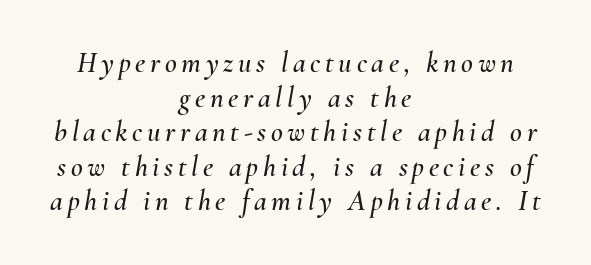
Do the characters align in a grid? No, the font is proportional. Neither beginnings nor endings align; midpoints do. Does the lettering tilt? It does — this is italic. Unmarked baselines from the first word to the last.
